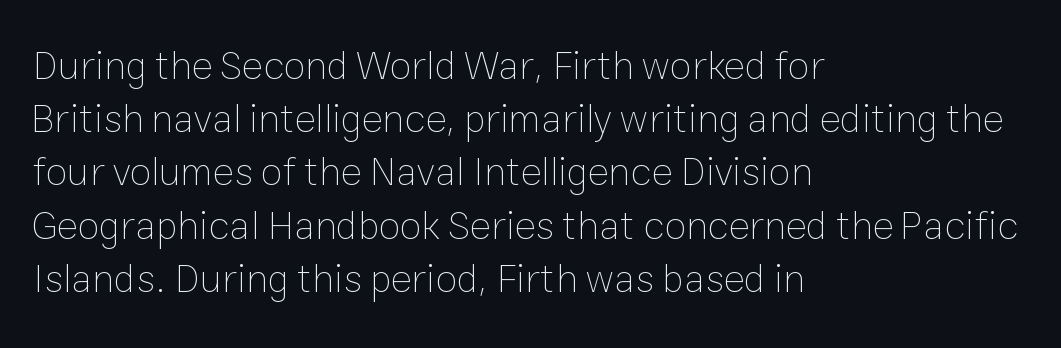
{"italic": "no", "bold": "no", "weight": "thin", "width": "normal", "stroke_contrast": "low", "x_height": "medium", "monospaced": "no", "underline": "no", "align": "left", "line_spacing": "normal", "line_spacing_ratio": 1.33, "letter_spacing": "normal", "letter_spacing_em": 0.0, "glyph_px": 40}
